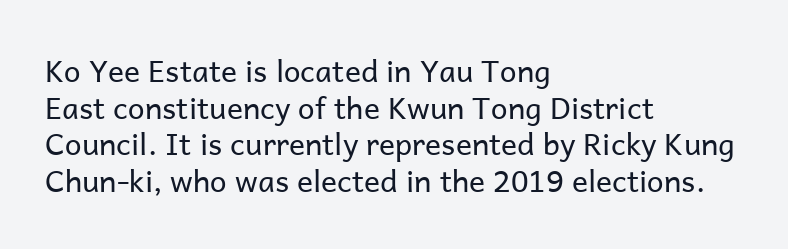
Q: Is the text bold? A: No.
Q: Is the text italic (slanted)? A: No, it is upright.
Q: Is the typeface a serif or a sans-serif typeface? A: Sans-serif.
Q: Is the text underlined? A: No.
Q: How is the paragraph aligned? A: Left-aligned.
Q: Is the spacing between letters normal or unusually wide? A: Normal.
Q: Width (condensed, normal, or wide)? A: Normal.
Q: Stroke contrast? A: Low.
Q: x-height? A: Medium.
Q: Monospaced? A: No.
